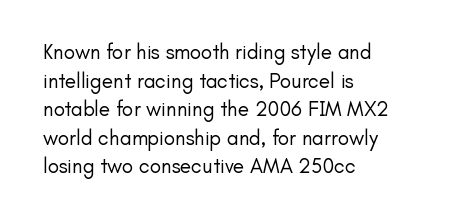
The image shows 21 px text type, upright; set left-aligned, normal line spacing (1.36x), normal letter spacing, not underlined.
